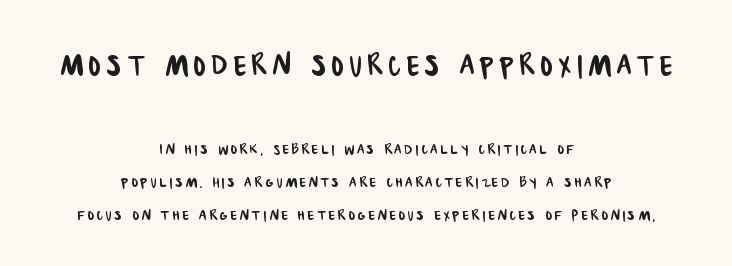
Check where the strokes stop: nothing finishes them off — pure sans. Layout note: lines centered. The baseline area is clear. Visually, the top section dominates because its glyphs are scaled up. These lines are rendered in a variable-pitch font.
